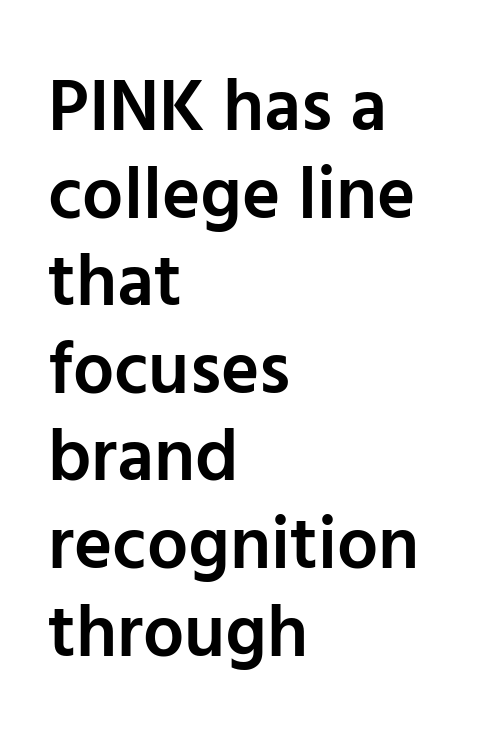
The image shows 73 px semibold sans-serif type, upright; set left-aligned, line spacing 1.2x, normal letter spacing, not underlined; low stroke contrast and a medium x-height.
